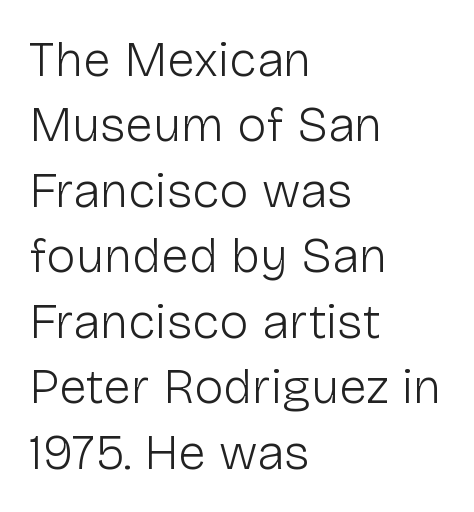
Q: Is the text bold? A: No.
Q: Is the text italic (slanted)? A: No, it is upright.
Q: Is the typeface a serif or a sans-serif typeface? A: Sans-serif.
Q: Is the text underlined? A: No.
Q: How is the paragraph aligned? A: Left-aligned.
Q: Is the spacing between letters normal or unusually wide? A: Normal.
Q: Is the spacing between lines tight, normal or loose? A: Normal.
Q: Width (condensed, normal, or wide)? A: Normal.
Q: Stroke contrast? A: Low.
Q: x-height? A: Medium.
Q: Monospaced? A: No.
